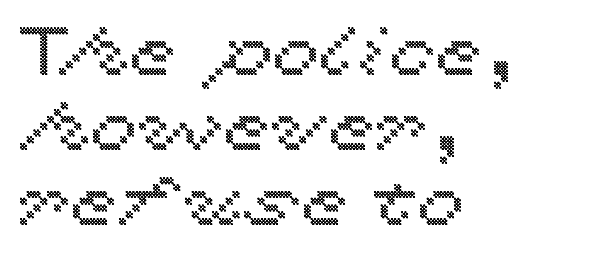
The image shows 68 px wide type; set left-aligned, tight line spacing (1.1x), normal letter spacing, not underlined; a medium x-height.
